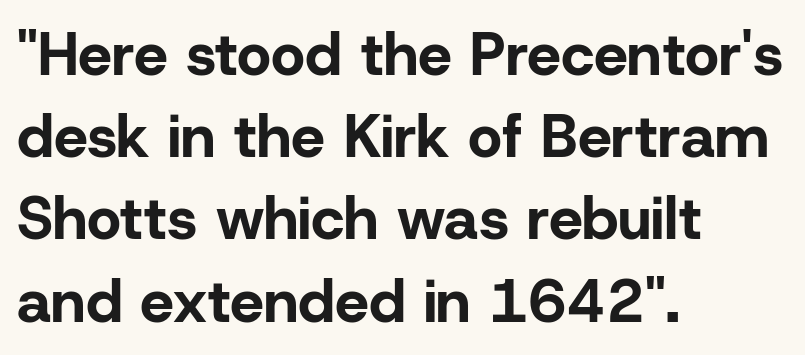
{"serif": "no", "italic": "no", "bold": "yes", "weight": "bold", "width": "normal", "stroke_contrast": "low", "x_height": "medium", "monospaced": "no", "underline": "no", "align": "left", "line_spacing": "normal", "line_spacing_ratio": 1.37, "letter_spacing": "normal", "letter_spacing_em": 0.0, "glyph_px": 60}
